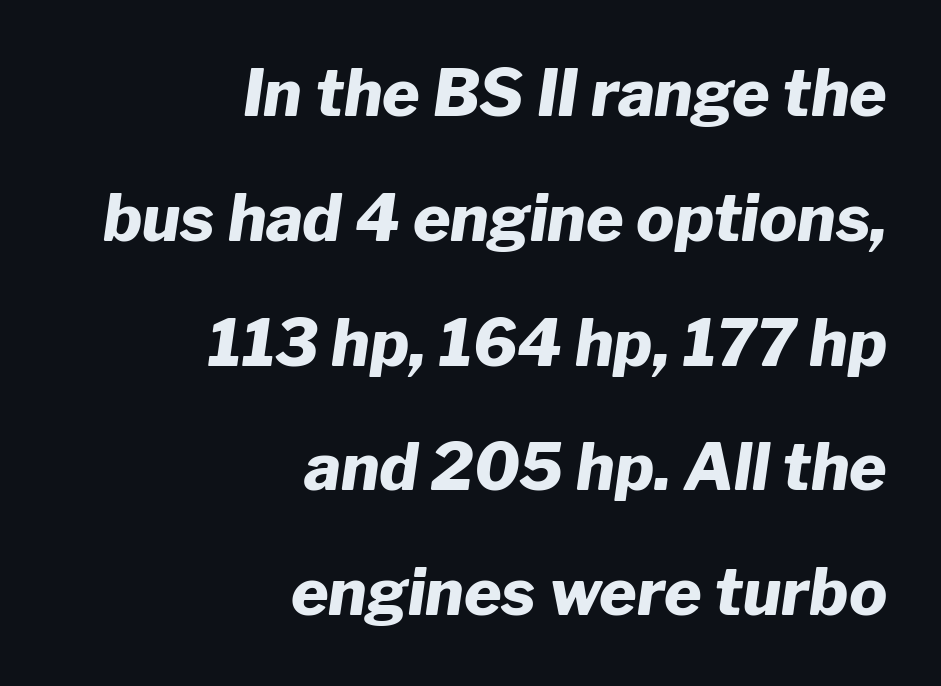
The baseline area is clear. Students, note that the glyphs here touch the page at normal intervals. Posture: slanted. Note the varied advance widths — an 'i' is clearly narrower than an 'm'. Is there much room between lines? Yes — plenty of vertical air separates them. This is heavy type, rendered in bold.
